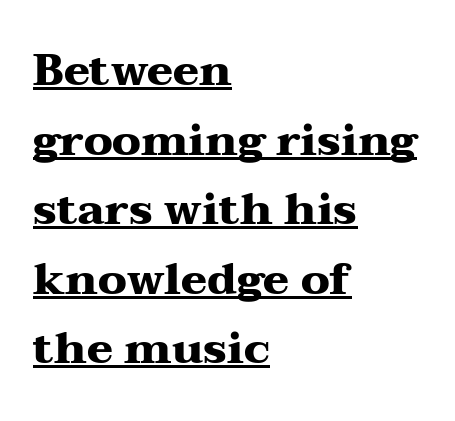
{"serif": "yes", "italic": "no", "bold": "yes", "weight": "heavy", "width": "wide", "stroke_contrast": "medium", "x_height": "medium", "monospaced": "no", "underline": "yes", "align": "left", "line_spacing": "normal", "line_spacing_ratio": 1.58, "letter_spacing": "normal", "letter_spacing_em": 0.0, "glyph_px": 44}
